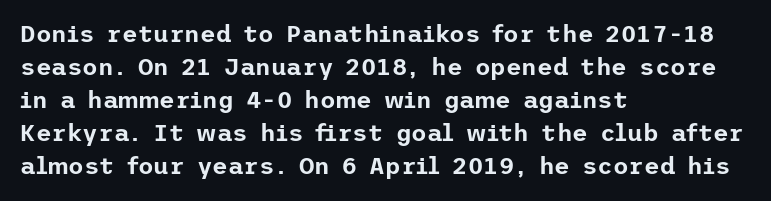
Q: Is the text italic (slanted)? A: No, it is upright.
Q: Is the text underlined? A: No.
Q: How is the paragraph aligned? A: Left-aligned.
Q: Is the spacing between letters normal or unusually wide? A: Normal.
Q: Is the spacing between lines tight, normal or loose? A: Normal.
